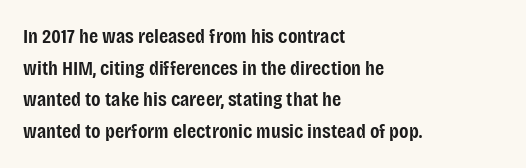
{"italic": "no", "bold": "semi", "underline": "no", "align": "left", "line_spacing": "normal", "line_spacing_ratio": 1.51, "letter_spacing": "normal", "letter_spacing_em": 0.0, "glyph_px": 21}
